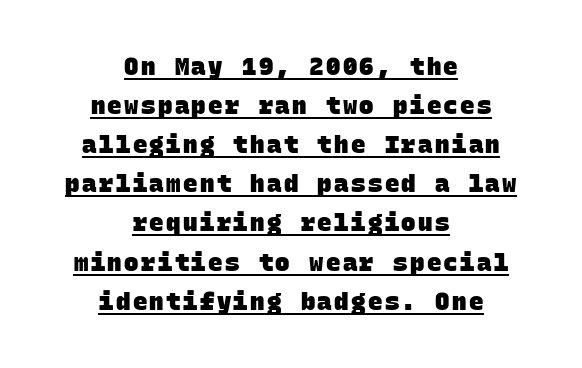
Q: Is the text bold? A: Yes.
Q: Is the text underlined? A: Yes.
Q: How is the paragraph aligned? A: Centered.
Q: Is the spacing between lines tight, normal or loose? A: Normal.
